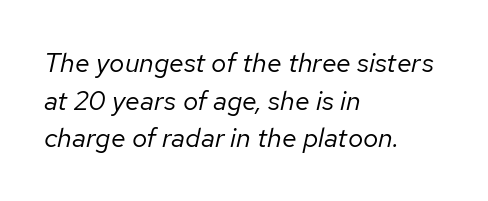
Q: Is the text bold? A: No.
Q: Is the text italic (slanted)? A: Yes, it leans right by about 12 degrees.
Q: Is the text underlined? A: No.
Q: How is the paragraph aligned? A: Left-aligned.
Q: Is the spacing between letters normal or unusually wide? A: Normal.
Q: Is the spacing between lines tight, normal or loose? A: Normal.
